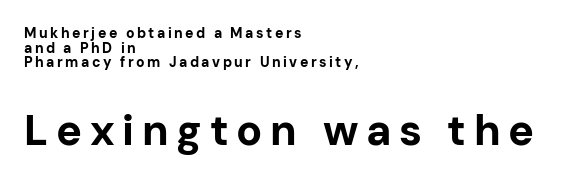
{"serif": "no", "italic": "no", "bold": "yes", "weight": "bold", "width": "normal", "stroke_contrast": "low", "x_height": "medium", "monospaced": "no", "underline": "no", "align": "left", "line_spacing": "tight", "line_spacing_ratio": 1.04, "larger_block": "second", "size_ratio": 3.07, "glyph_px": 43}
